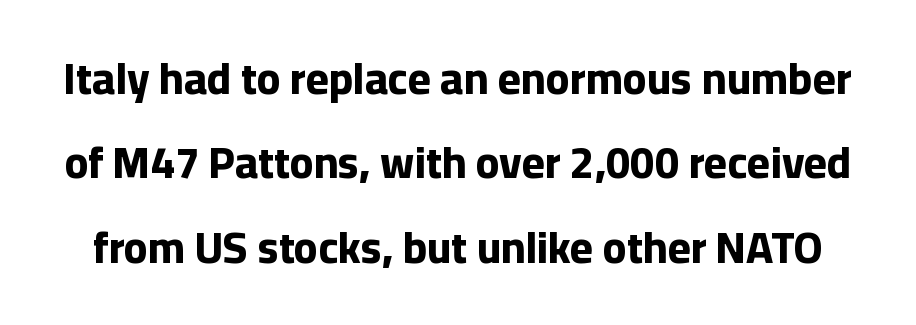
{"serif": "no", "italic": "no", "bold": "yes", "weight": "bold", "width": "normal", "stroke_contrast": "low", "x_height": "medium", "monospaced": "no", "underline": "no", "line_spacing": "loose", "line_spacing_ratio": 1.92, "letter_spacing": "normal", "letter_spacing_em": 0.0, "glyph_px": 44}
